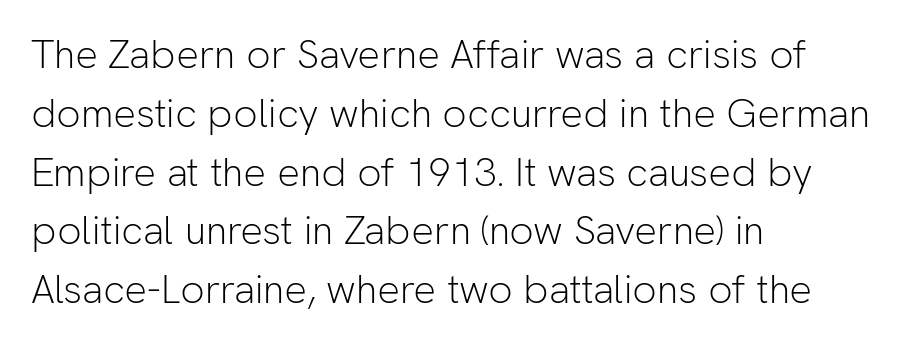
This is the regular roman posture of the typeface. Layout note: lines flush left. Look at the tracking — it's just the regular setting, nothing added. Spacing verdict: proportional, widths tailored to each character.
